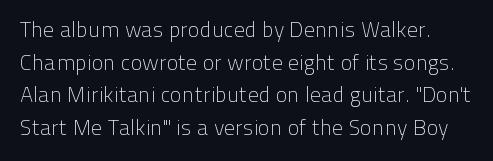
Q: Is the text bold? A: No.
Q: Is the text italic (slanted)? A: No, it is upright.
Q: Is the text underlined? A: No.
Q: Is the spacing between letters normal or unusually wide? A: Normal.
Q: Is the spacing between lines tight, normal or loose? A: Normal.
